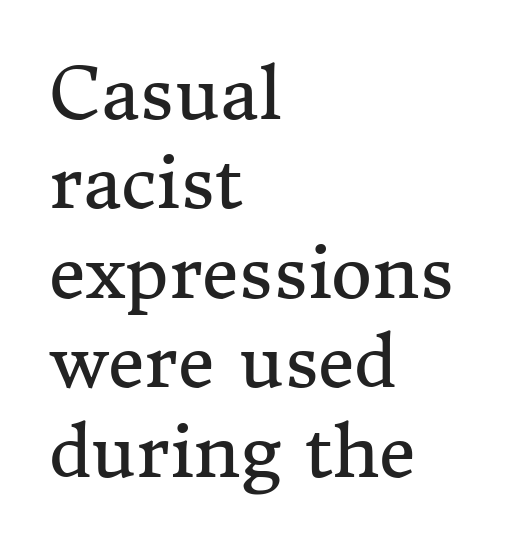
Q: Is the text bold? A: No.
Q: Is the text italic (slanted)? A: No, it is upright.
Q: Is the typeface a serif or a sans-serif typeface? A: Serif.
Q: Is the text underlined? A: No.
Q: How is the paragraph aligned? A: Left-aligned.
Q: Is the spacing between letters normal or unusually wide? A: Normal.
Q: Is the spacing between lines tight, normal or loose? A: Normal.
Q: Width (condensed, normal, or wide)? A: Normal.
Q: Stroke contrast? A: Medium.
Q: x-height? A: Medium.
Q: Monospaced? A: No.
